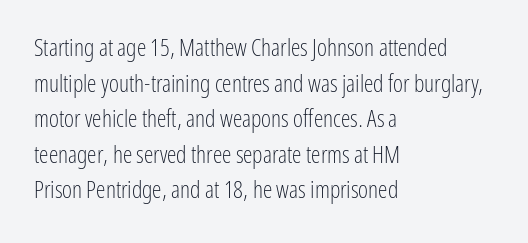
The image shows 24 px text type, upright; set left-aligned, normal line spacing (1.48x), normal letter spacing, not underlined.
